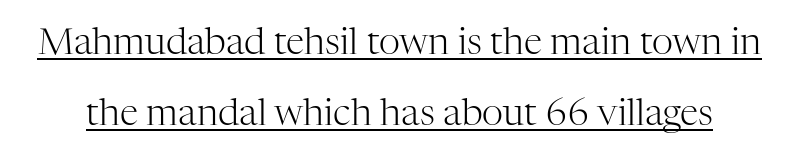
Q: Is the text bold? A: No.
Q: Is the text italic (slanted)? A: No, it is upright.
Q: Is the typeface a serif or a sans-serif typeface? A: Serif.
Q: Is the text underlined? A: Yes.
Q: Is the spacing between letters normal or unusually wide? A: Normal.
Q: Is the spacing between lines tight, normal or loose? A: Loose.
Q: Width (condensed, normal, or wide)? A: Normal.
Q: Stroke contrast? A: High.
Q: x-height? A: Medium.
Q: Monospaced? A: No.
